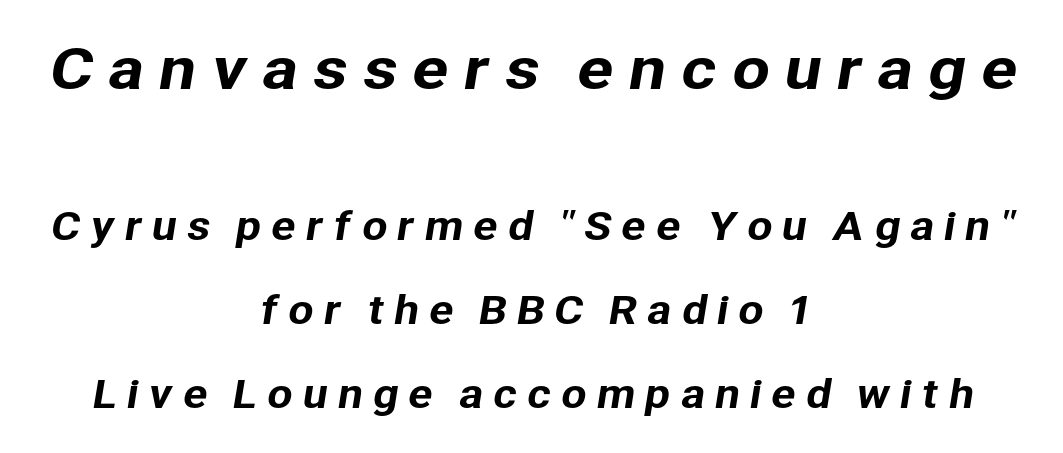
The image shows 55 px sans-serif type; set centered, loose line spacing (2.26x), unusually wide letter spacing (+0.25 em), not underlined; the first (top) block is 1.49x larger; low stroke contrast and a medium x-height.
